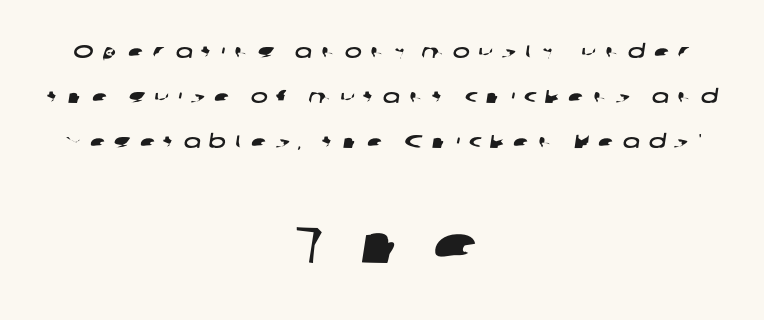
You can tell from the bare stems that sans-serif type was used. The vertical gap from one line to the next is large. A centered setting, common on invitations and titles, is used for this passage. Clear beneath every line of the passage. Short note: letters widely spaced. Looks like regular typesetting: each glyph gets only the width it needs.
